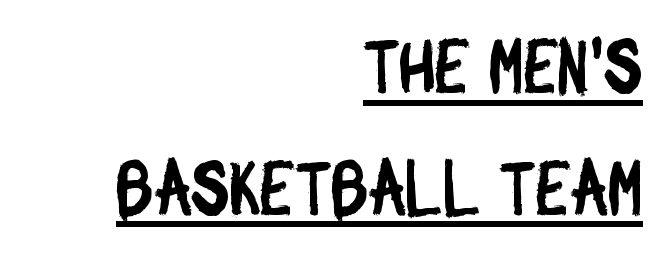
The image shows 76 px condensed sans-serif type; set right-aligned, normal line spacing (1.6x), normal letter spacing, underlined; low stroke contrast and a large x-height.
